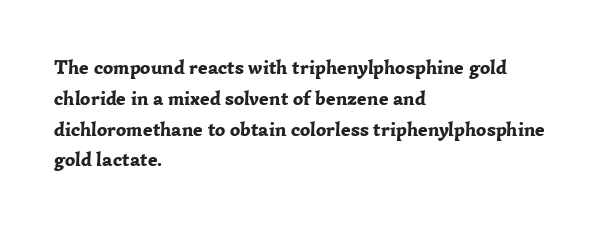
Q: Is the text bold? A: Yes.
Q: Is the text italic (slanted)? A: No, it is upright.
Q: Is the text underlined? A: No.
Q: How is the paragraph aligned? A: Left-aligned.
Q: Is the spacing between letters normal or unusually wide? A: Normal.
Q: Is the spacing between lines tight, normal or loose? A: Normal.
